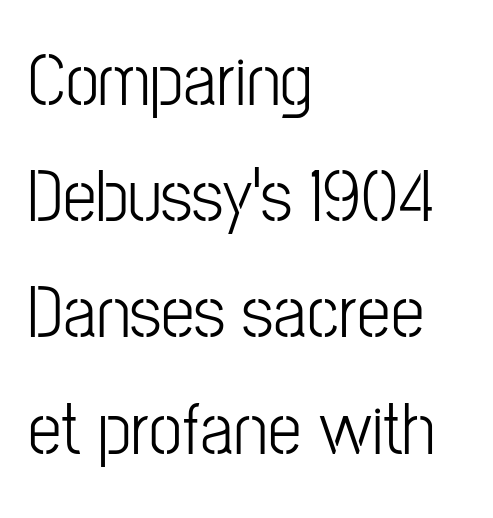
Default kerning and tracking; the words read as compact shapes. Underlining? Definitely not there. The font sits on the lighter half of the weight spectrum, regular included. The lettering stays uniformly vertical, giving the passage a roman look. Leading: standard. Spacing verdict: proportional, widths tailored to each character.
